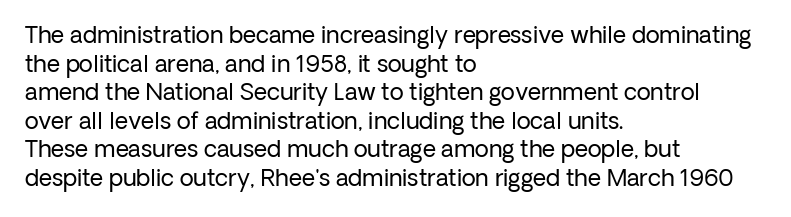
{"italic": "no", "bold": "no", "underline": "no", "align": "left", "line_spacing_ratio": 1.24, "letter_spacing": "normal", "letter_spacing_em": 0.0, "glyph_px": 23}
